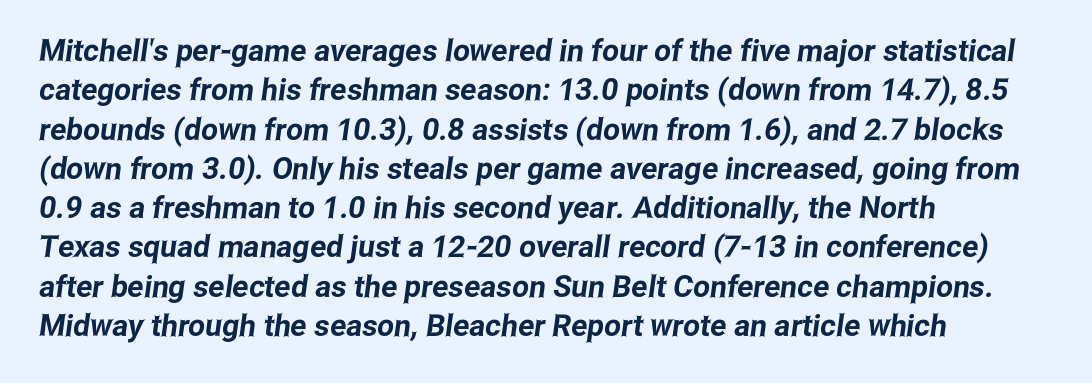
Only glyphs here, with clear space below each row. Spacing verdict: proportional, widths tailored to each character. Normally led — the rows are evenly, conventionally spaced. Are there feet on the stems? There aren't — it's a sans. Casual observation: everything's shoved over to the left.
